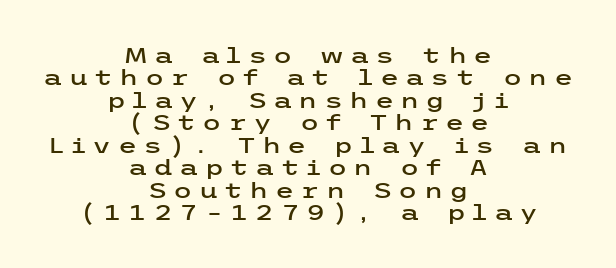
A roman cut, with each character standing at attention. Each row of text sits above clean, open space. Line starts and ends both wander, symmetrically. Observe the wide spacing: letters keep a clear distance from each other. One glance says dense: line gaps are narrower than usual.
